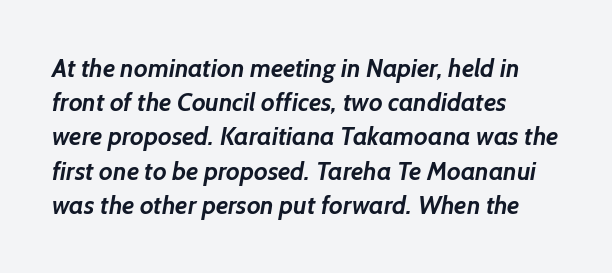
Q: Is the text bold? A: Yes.
Q: Is the text underlined? A: No.
Q: How is the paragraph aligned? A: Left-aligned.
Q: Is the spacing between letters normal or unusually wide? A: Normal.
Q: Is the spacing between lines tight, normal or loose? A: Normal.
